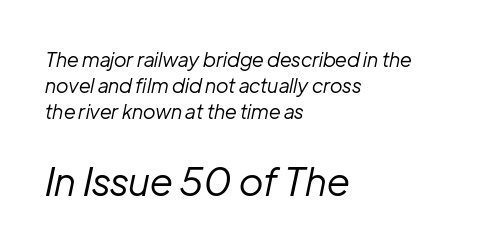
Q: Is the text bold? A: No.
Q: Is the text italic (slanted)? A: Yes, it leans right by about 12 degrees.
Q: Is the text underlined? A: No.
Q: How is the paragraph aligned? A: Left-aligned.
Q: Is the spacing between letters normal or unusually wide? A: Normal.
Q: Is the spacing between lines tight, normal or loose? A: Normal.
Q: Which block of text is set in a larger size, the first (top) or the second (bottom)? A: The second (bottom) one.
Q: Width (condensed, normal, or wide)? A: Normal.
Q: Stroke contrast? A: Low.
Q: x-height? A: Medium.
Q: Monospaced? A: No.
